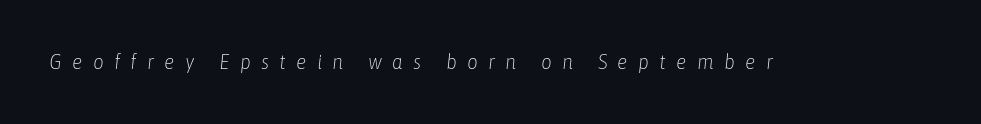
The face used here is rendered with a markedly widened letterfit. Stroke mass is kept to a normal reading level or below. Underlining? Definitely not there. Notice how the stems are inclined rather than vertical — that's the hallmark of italics.
